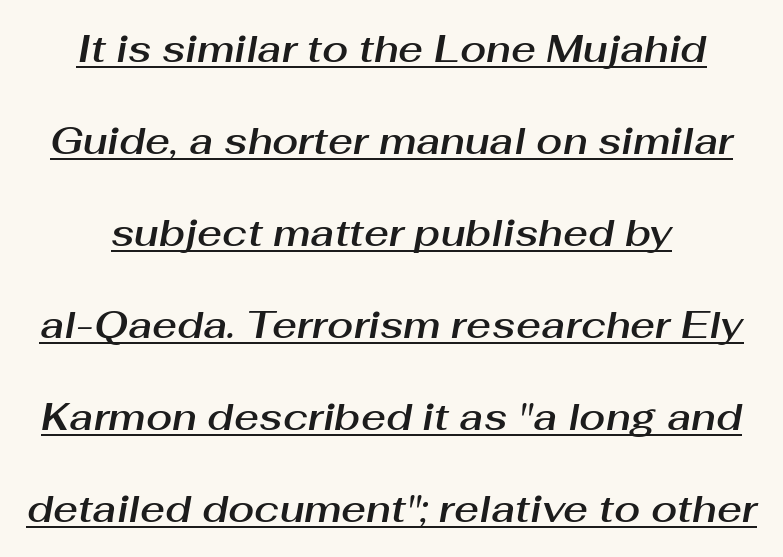
The passage shown is typed in a proportional face where columns would drift. Notice the wide empty band between every row — that's loose leading. Italic? Definitely — the glyphs are oblique. Underline: present.
